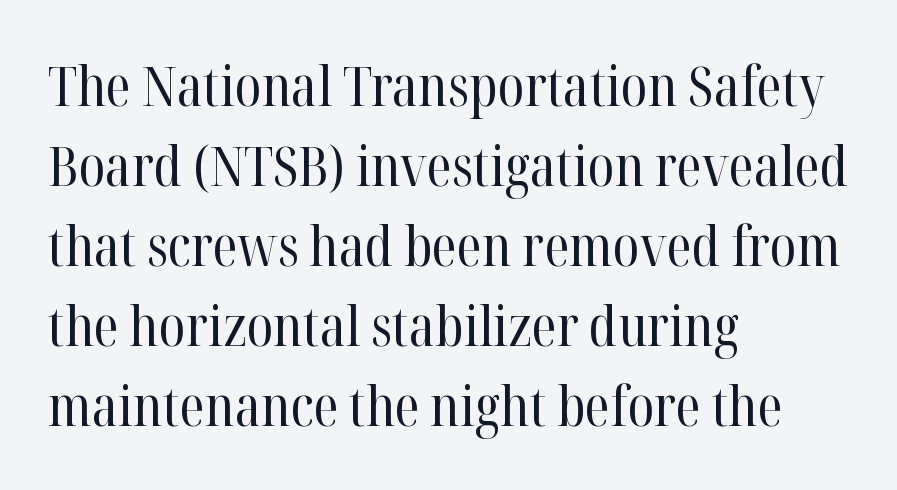
Q: Is the text bold? A: No.
Q: Is the text italic (slanted)? A: No, it is upright.
Q: Is the typeface a serif or a sans-serif typeface? A: Serif.
Q: Is the text underlined? A: No.
Q: How is the paragraph aligned? A: Left-aligned.
Q: Is the spacing between letters normal or unusually wide? A: Normal.
Q: Is the spacing between lines tight, normal or loose? A: Normal.
Q: Width (condensed, normal, or wide)? A: Normal.
Q: Stroke contrast? A: High.
Q: x-height? A: Medium.
Q: Monospaced? A: No.
